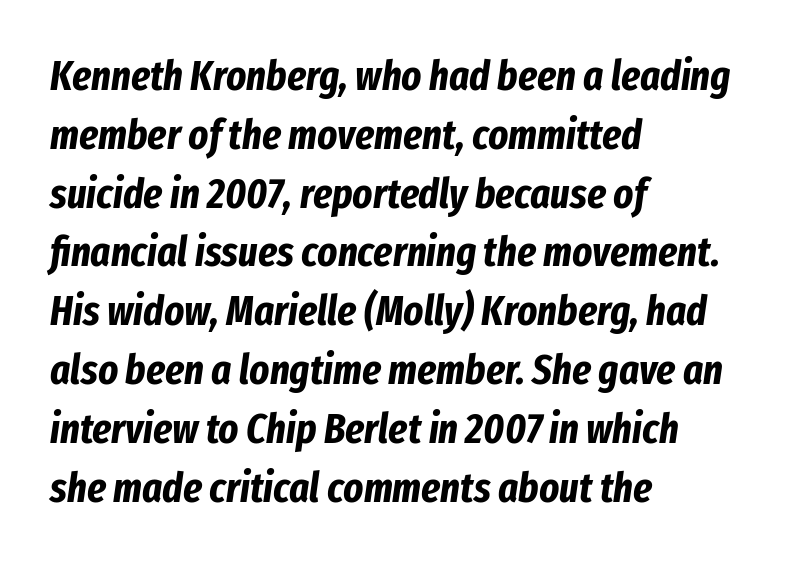
The image shows 42 px bold, condensed type, italic (leaning right); set left-aligned, normal line spacing (1.4x), normal letter spacing, not underlined; low stroke contrast and a medium x-height.
